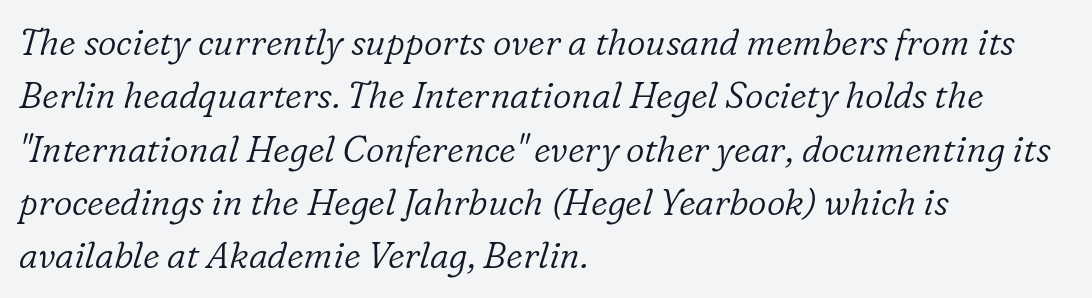
Q: Is the text bold? A: No.
Q: Is the text italic (slanted)? A: Yes, it leans right by about 16 degrees.
Q: Is the typeface a serif or a sans-serif typeface? A: Serif.
Q: Is the text underlined? A: No.
Q: How is the paragraph aligned? A: Left-aligned.
Q: Is the spacing between letters normal or unusually wide? A: Normal.
Q: Is the spacing between lines tight, normal or loose? A: Normal.
Q: Width (condensed, normal, or wide)? A: Normal.
Q: Stroke contrast? A: Low.
Q: x-height? A: Medium.
Q: Monospaced? A: No.
